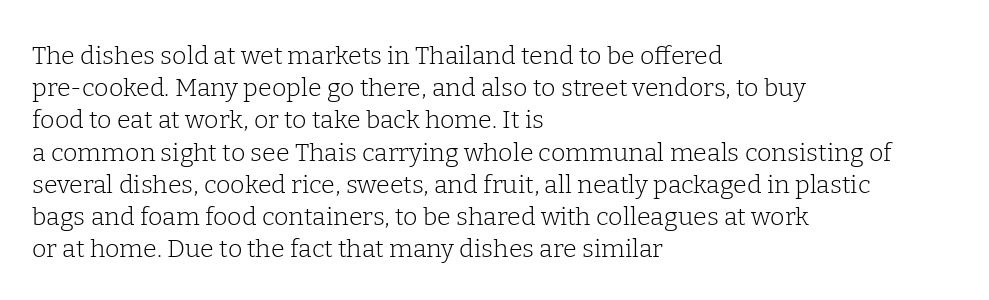
{"italic": "no", "bold": "no", "underline": "no", "align": "left", "line_spacing": "normal", "line_spacing_ratio": 1.29, "letter_spacing": "normal", "letter_spacing_em": 0.0, "glyph_px": 25}
